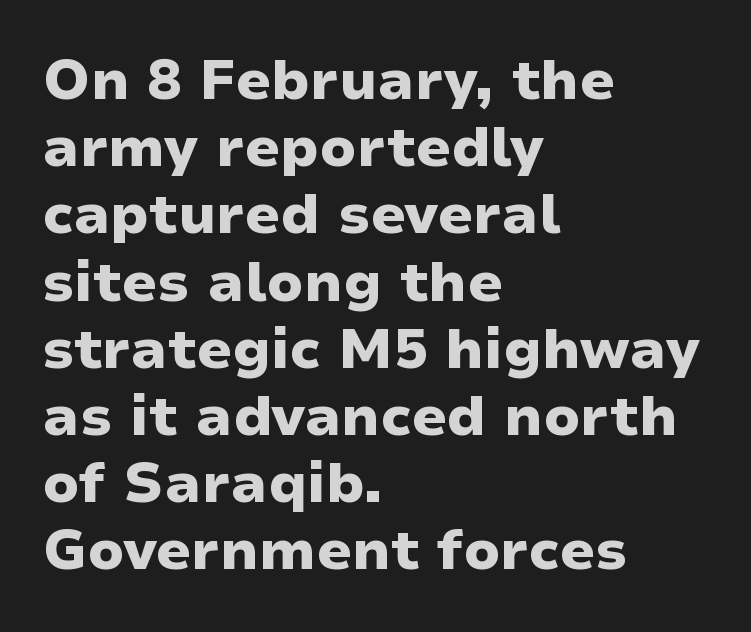
Varying glyph widths throughout — classic text-font behaviour. A dark, heavy texture on the line: the type is bold. Honestly, the letter spacing is just normal — you wouldn't notice it. The text was rendered using a sans face with plain stroke endings. Posture: straight, roman, zero tilt.
